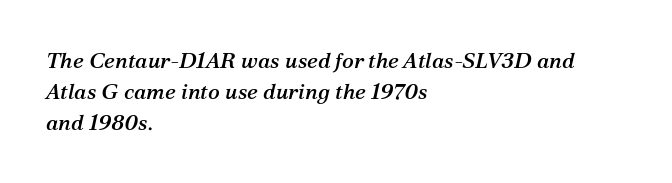
{"italic": "yes", "lean": "right", "slant_degrees": 12, "underline": "no", "align": "left", "line_spacing": "normal", "line_spacing_ratio": 1.4, "letter_spacing": "normal", "letter_spacing_em": 0.0, "glyph_px": 22}
